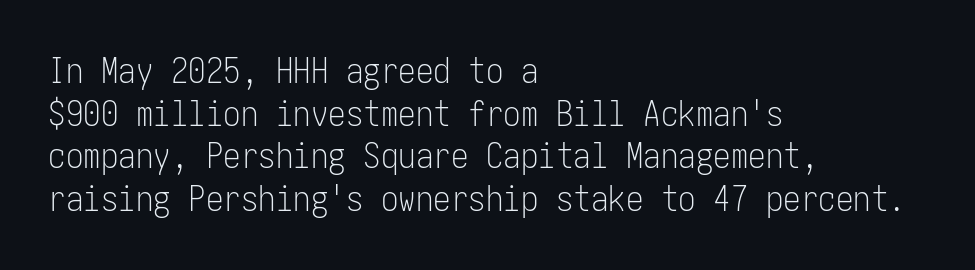
{"serif": "no", "italic": "no", "bold": "no", "weight": "light", "width": "condensed", "stroke_contrast": "low", "x_height": "medium", "underline": "no", "align": "left", "line_spacing_ratio": 1.22, "letter_spacing": "normal", "letter_spacing_em": 0.0, "glyph_px": 35}
